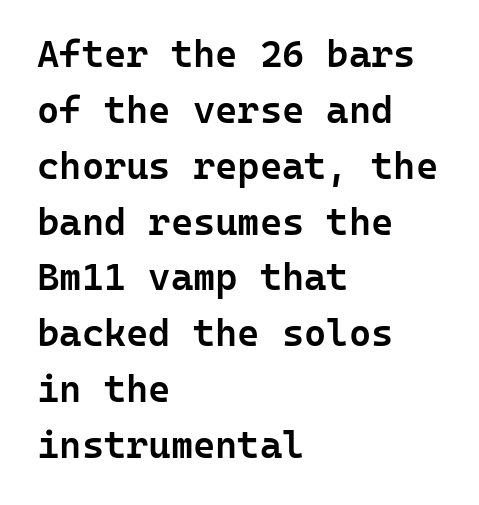
The letterforms sit shoulder to shoulder at normal distance. Note the uniform advance width — an 'i' takes as much space as an 'm'. In terms of posture, this sample is upright. Grotesque or geometric, the face here clearly has no serifs.
